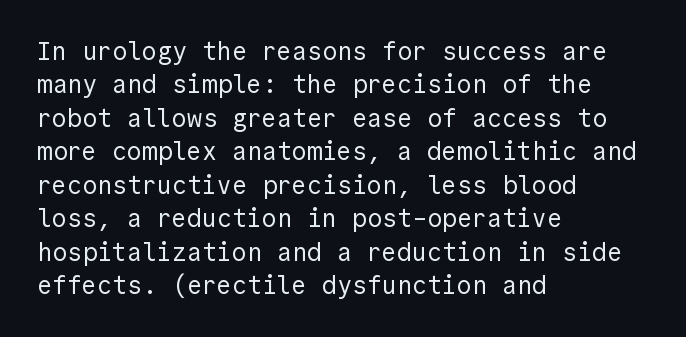
{"italic": "no", "bold": "no", "underline": "no", "align": "left", "line_spacing": "normal", "line_spacing_ratio": 1.34, "letter_spacing": "normal", "letter_spacing_em": 0.0, "glyph_px": 25}
